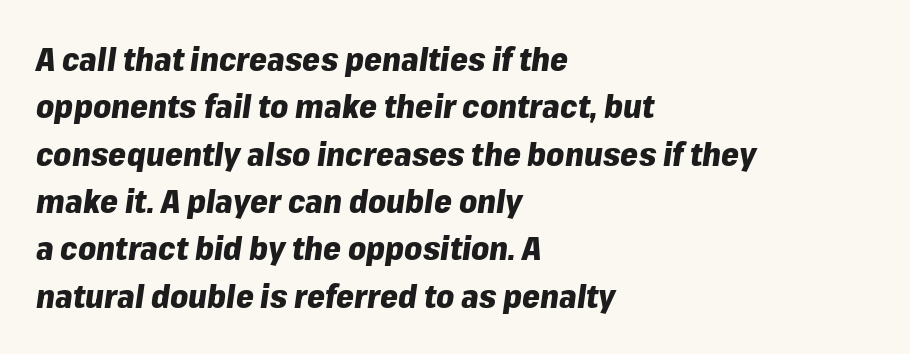
{"italic": "yes", "lean": "right", "slant_degrees": 8, "bold": "yes", "weight": "heavy", "width": "normal", "stroke_contrast": "low", "x_height": "medium", "monospaced": "no", "underline": "no", "align": "left", "line_spacing": "normal", "line_spacing_ratio": 1.48, "letter_spacing": "normal", "letter_spacing_em": 0.0, "glyph_px": 32}
